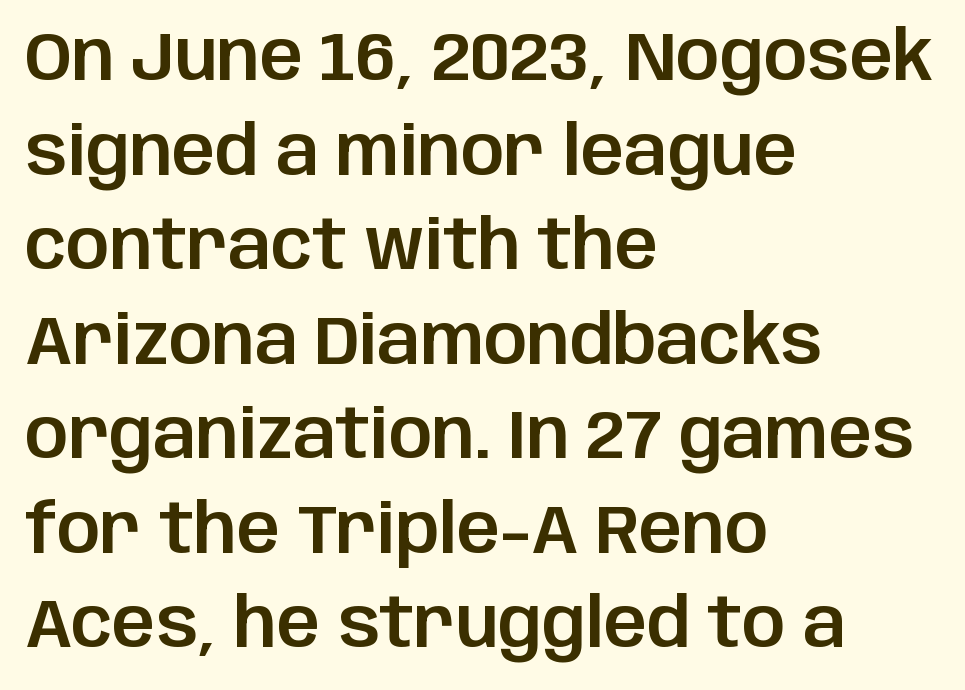
Q: Is the text italic (slanted)? A: No, it is upright.
Q: Is the typeface a serif or a sans-serif typeface? A: Sans-serif.
Q: Is the text underlined? A: No.
Q: How is the paragraph aligned? A: Left-aligned.
Q: Is the spacing between letters normal or unusually wide? A: Normal.
Q: Is the spacing between lines tight, normal or loose? A: Normal.
Q: Width (condensed, normal, or wide)? A: Normal.
Q: Stroke contrast? A: Low.
Q: x-height? A: Large.
Q: Monospaced? A: No.
